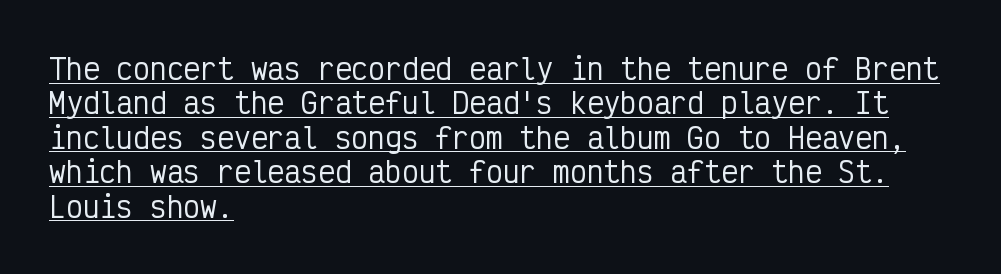
Q: Is the text italic (slanted)? A: No, it is upright.
Q: Is the typeface a serif or a sans-serif typeface? A: Sans-serif.
Q: Is the text underlined? A: Yes.
Q: How is the paragraph aligned? A: Left-aligned.
Q: Is the spacing between letters normal or unusually wide? A: Normal.
Q: Width (condensed, normal, or wide)? A: Condensed.
Q: Stroke contrast? A: Low.
Q: x-height? A: Medium.
Q: Monospaced? A: Yes.
